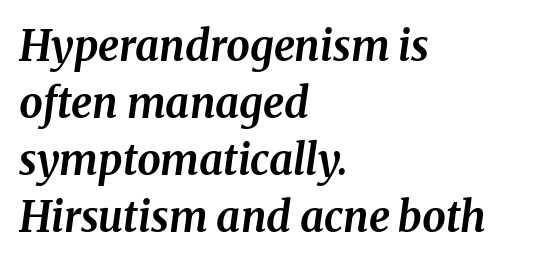
{"italic": "yes", "lean": "right", "slant_degrees": 8, "bold": "yes", "weight": "bold", "width": "normal", "stroke_contrast": "medium", "x_height": "medium", "monospaced": "no", "underline": "no", "align": "left", "line_spacing": "normal", "line_spacing_ratio": 1.36, "letter_spacing": "normal", "letter_spacing_em": 0.0, "glyph_px": 42}
